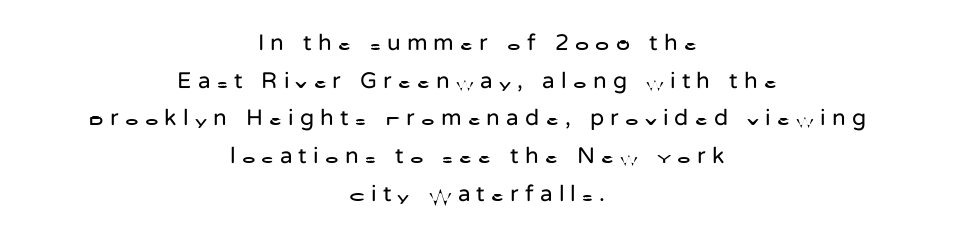
The image shows 23 px text type, upright; set centered, normal line spacing (1.64x), unusually wide letter spacing (+0.27 em), not underlined.
